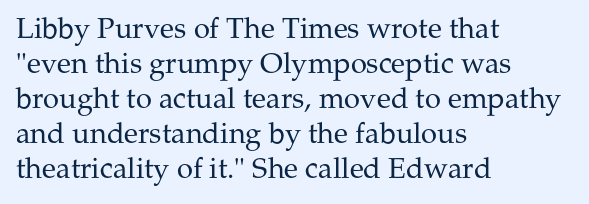
The image shows 29 px regular-weight serif type, upright; set left-aligned, line spacing 1.21x, normal letter spacing, not underlined; medium stroke contrast and a medium x-height.
